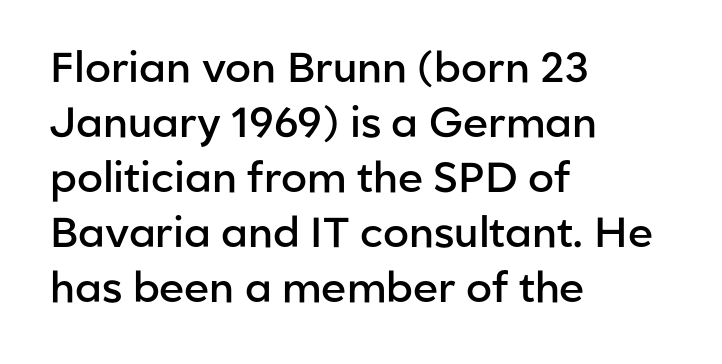
Style check: upright. Here the designer chose a conventional face with non-uniform glyph widths. Glyph-to-glyph distance matches everyday printed text. The passage is arranged the way most books set body copy — flush left.
